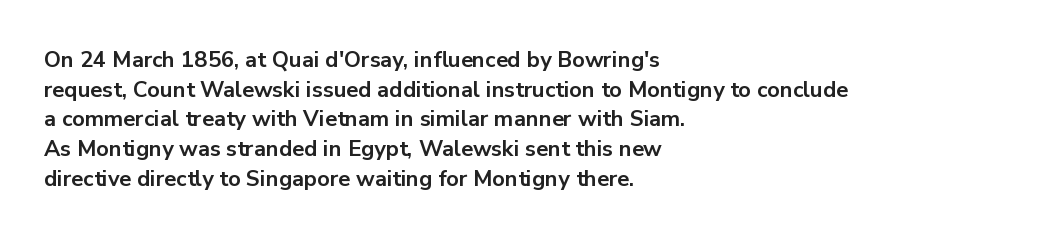
{"italic": "no", "bold": "yes", "underline": "no", "align": "left", "line_spacing": "normal", "line_spacing_ratio": 1.35, "letter_spacing": "normal", "letter_spacing_em": 0.0, "glyph_px": 22}
